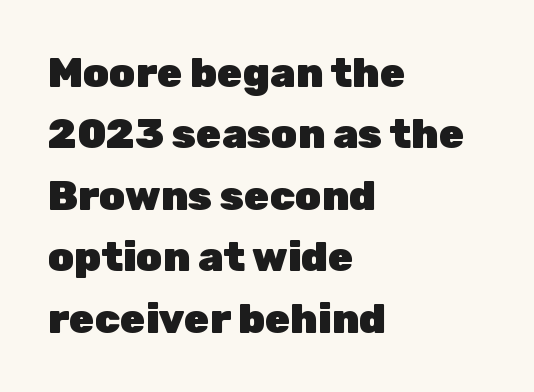
The image shows 41 px heavy sans-serif type, upright; set left-aligned, normal line spacing (1.5x), normal letter spacing, not underlined; low stroke contrast and a medium x-height.
